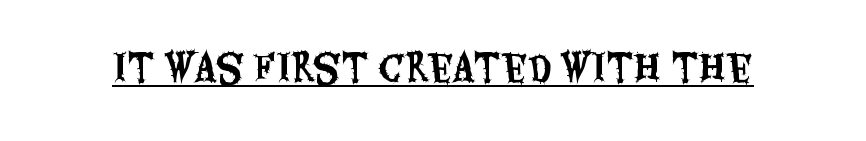
Stroke terminals: plain, sans-serif. Looks like regular typesetting: each glyph gets only the width it needs. Notice how the stems are strictly vertical — no italics here. In terms of letterspacing, this is plain default setting.
